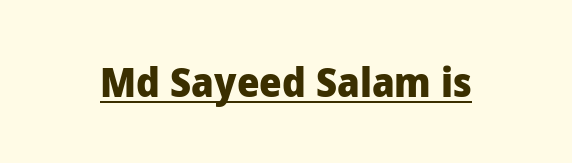
The passage shown is typed in a proportional face where columns would drift. Notice how a bar underscores the lettering throughout. It's the straight-up-and-down kind of type. The typesetting leans heavy: a genuine bold.
